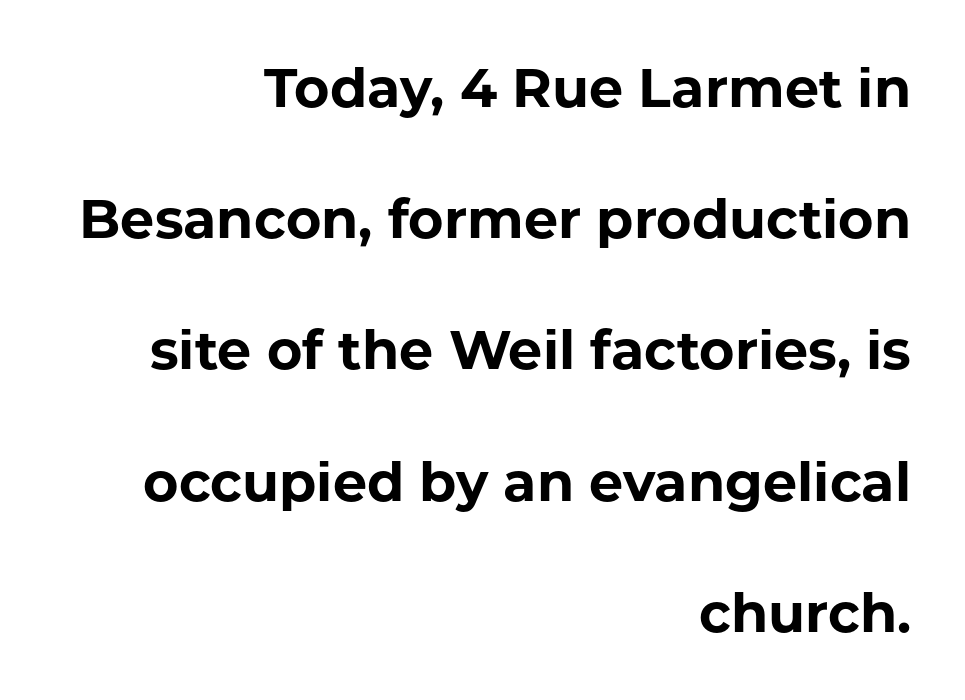
{"serif": "no", "italic": "no", "bold": "yes", "weight": "bold", "width": "normal", "stroke_contrast": "low", "x_height": "medium", "monospaced": "no", "underline": "no", "align": "right", "line_spacing": "loose", "line_spacing_ratio": 2.43, "letter_spacing": "normal", "letter_spacing_em": 0.0, "glyph_px": 54}
